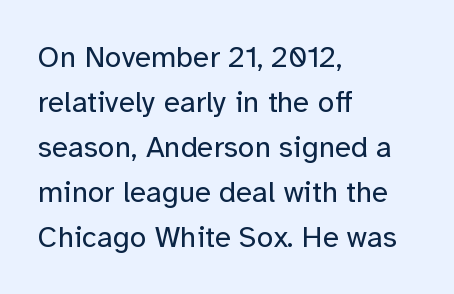
Q: Is the text bold? A: No.
Q: Is the text italic (slanted)? A: No, it is upright.
Q: Is the typeface a serif or a sans-serif typeface? A: Sans-serif.
Q: Is the text underlined? A: No.
Q: How is the paragraph aligned? A: Left-aligned.
Q: Is the spacing between letters normal or unusually wide? A: Normal.
Q: Is the spacing between lines tight, normal or loose? A: Normal.
Q: Width (condensed, normal, or wide)? A: Normal.
Q: Stroke contrast? A: Low.
Q: x-height? A: Medium.
Q: Monospaced? A: No.
